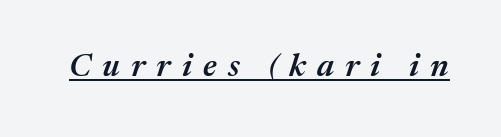
The image shows 32 px semibold type, italic (leaning right); set unusually wide letter spacing (+0.35 em), underlined; medium stroke contrast and a medium x-height.
